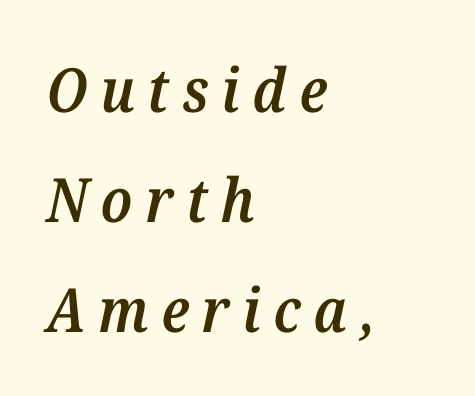
What weight is shown? A semibold, between regular and bold. Every row of glyphs begins at an identical x-position on the left. Old-style or modern, the face here clearly has serifs. A typesetter would call this proportional, since set widths differ per character. Quick note: italic.
